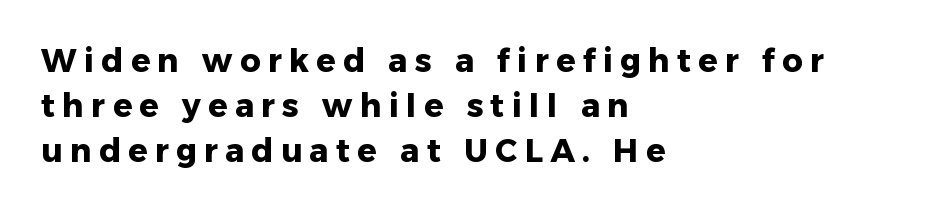
Compared with typical body copy, the letter spacing here is much looser. Quick note: interline space is typical. The rendering uses natural spacing where letterforms have individual widths. Unmarked baselines from the first word to the last.
